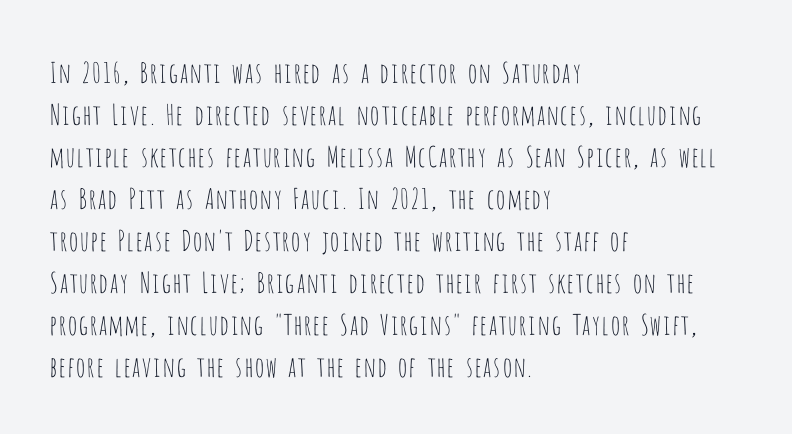
The image shows 28 px thin, condensed sans-serif type, upright; set left-aligned, normal line spacing (1.5x), normal letter spacing, not underlined; low stroke contrast and a large x-height.
